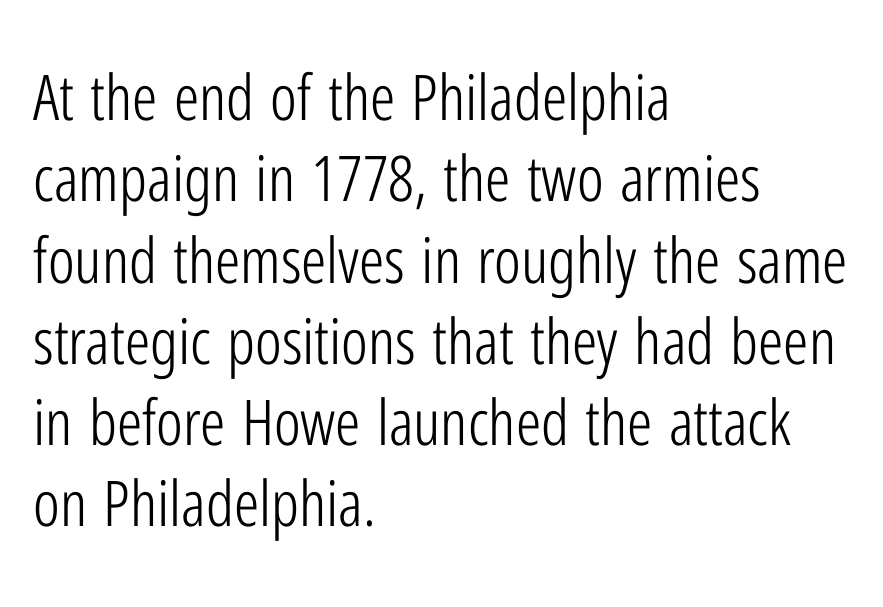
The image shows 63 px light, condensed sans-serif type, upright; set left-aligned, normal line spacing (1.29x), normal letter spacing, not underlined; low stroke contrast and a medium x-height.
